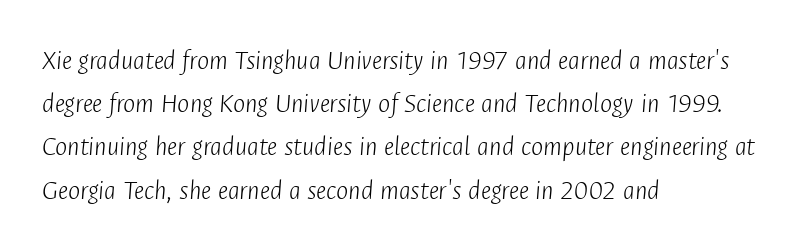
The image shows 29 px light, condensed type, italic (leaning right); set left-aligned, normal line spacing (1.49x), normal letter spacing, not underlined; low stroke contrast and a medium x-height.
